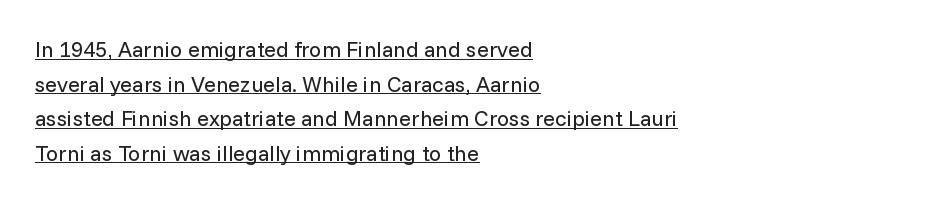
Q: Is the text bold? A: No.
Q: Is the text italic (slanted)? A: No, it is upright.
Q: Is the text underlined? A: Yes.
Q: How is the paragraph aligned? A: Left-aligned.
Q: Is the spacing between letters normal or unusually wide? A: Normal.
Q: Is the spacing between lines tight, normal or loose? A: Normal.
